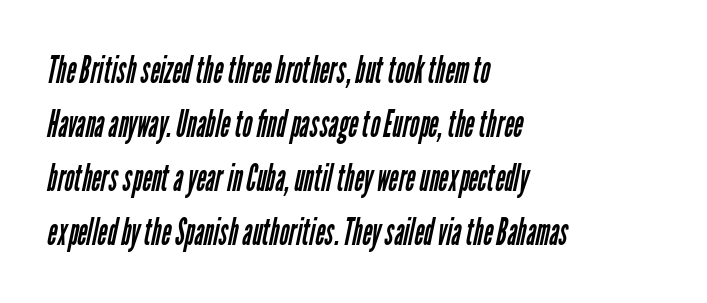
These lines are composed in type without serifs. Each new line begins a customary step beneath the previous one. The lines in this sample share a left origin and differ only in where they stop. Students, note that the glyphs here touch the page at normal intervals. Looks like regular typesetting: each glyph gets only the width it needs. Anything drawn beneath the words? Only blank space.
